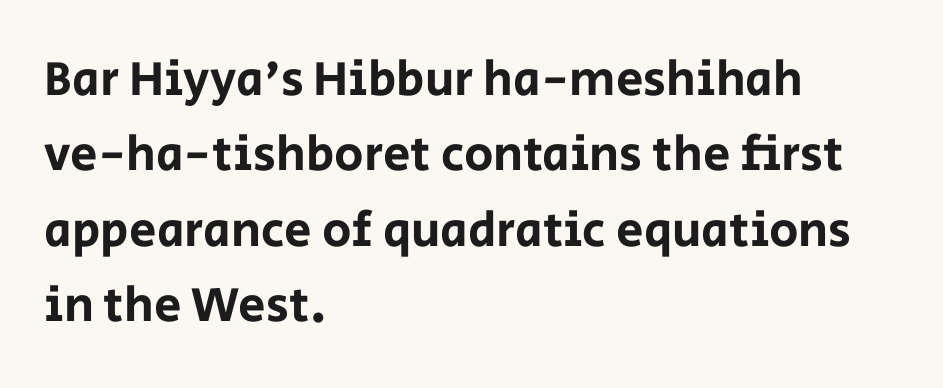
{"serif": "no", "italic": "no", "width": "normal", "stroke_contrast": "low", "x_height": "large", "monospaced": "no", "underline": "no", "align": "left", "line_spacing": "normal", "line_spacing_ratio": 1.54, "letter_spacing": "normal", "letter_spacing_em": 0.0, "glyph_px": 49}
